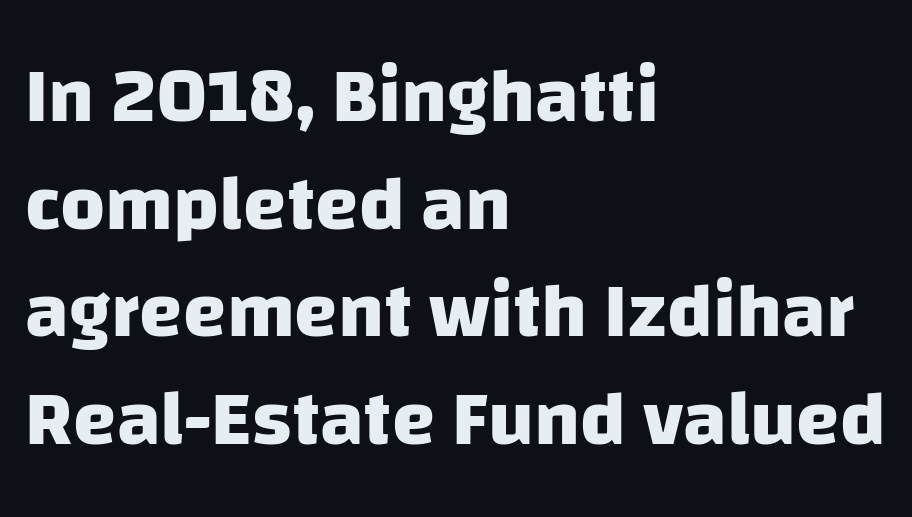
Q: Is the text bold? A: Yes.
Q: Is the typeface a serif or a sans-serif typeface? A: Sans-serif.
Q: Is the text underlined? A: No.
Q: How is the paragraph aligned? A: Left-aligned.
Q: Is the spacing between letters normal or unusually wide? A: Normal.
Q: Is the spacing between lines tight, normal or loose? A: Normal.
Q: Width (condensed, normal, or wide)? A: Normal.
Q: Stroke contrast? A: Low.
Q: x-height? A: Large.
Q: Monospaced? A: No.
